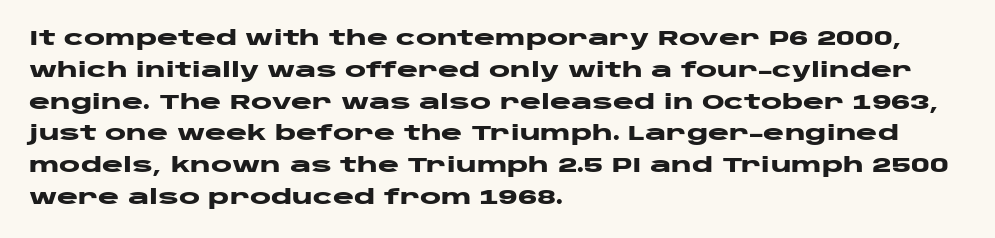
{"italic": "no", "bold": "yes", "underline": "no", "align": "left", "line_spacing": "normal", "line_spacing_ratio": 1.59, "letter_spacing": "normal", "letter_spacing_em": 0.0, "glyph_px": 20}
